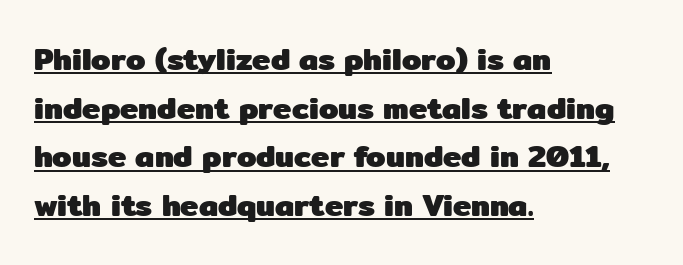
{"serif": "no", "italic": "no", "bold": "yes", "weight": "heavy", "width": "normal", "stroke_contrast": "low", "x_height": "medium", "monospaced": "no", "underline": "yes", "align": "left", "line_spacing": "normal", "line_spacing_ratio": 1.57, "letter_spacing": "normal", "letter_spacing_em": 0.0, "glyph_px": 31}
